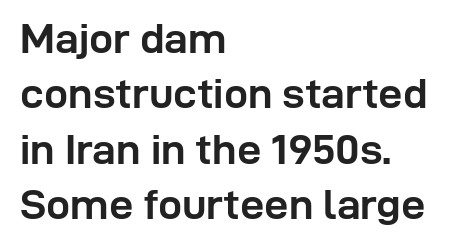
{"serif": "no", "italic": "no", "bold": "yes", "weight": "semibold", "width": "normal", "stroke_contrast": "low", "x_height": "medium", "monospaced": "no", "underline": "no", "align": "left", "line_spacing": "normal", "line_spacing_ratio": 1.29, "letter_spacing": "normal", "letter_spacing_em": 0.0, "glyph_px": 43}
